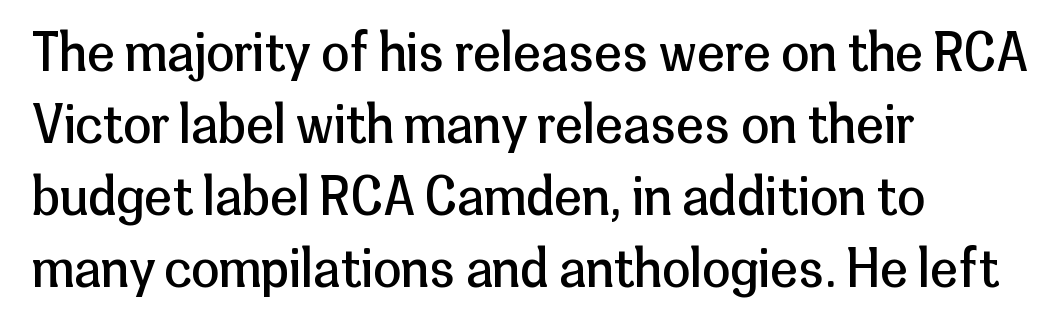
Notice how descenders clear the ascenders below comfortably — that's standard leading. Nothing heavy about these letters — not bold at all. This rendering leaves character spacing at its baseline value. Every character sits straight up, as roman type does.
